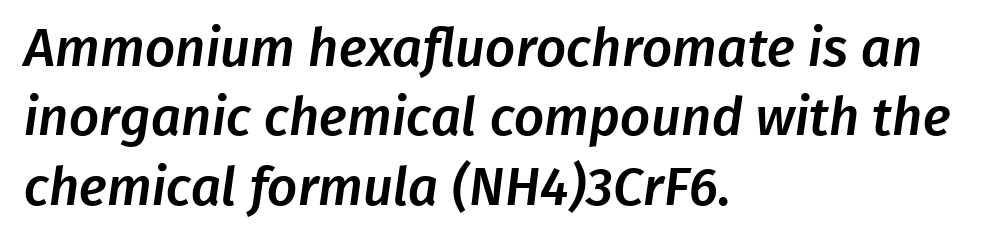
{"serif": "no", "width": "normal", "stroke_contrast": "low", "x_height": "medium", "monospaced": "no", "underline": "no", "align": "left", "line_spacing": "normal", "line_spacing_ratio": 1.31, "letter_spacing": "normal", "letter_spacing_em": 0.0, "glyph_px": 53}
